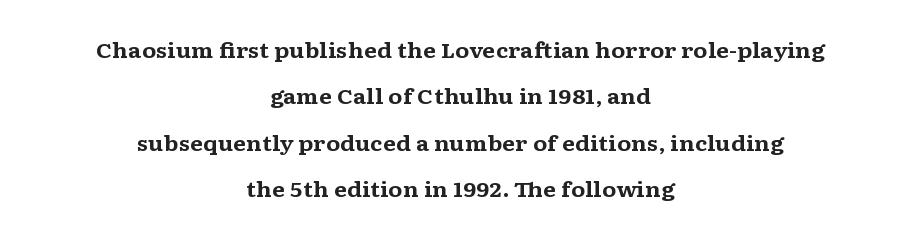
The image shows 21 px bold type, upright; set centered, loose line spacing (2.21x), normal letter spacing, not underlined.
